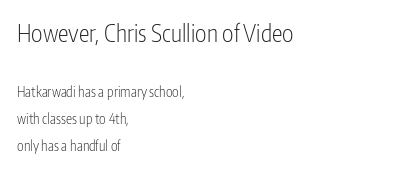
The image shows 24 px text type, upright; set left-aligned, loose line spacing (1.92x), normal letter spacing, not underlined; the first (top) block is 1.71x larger.
